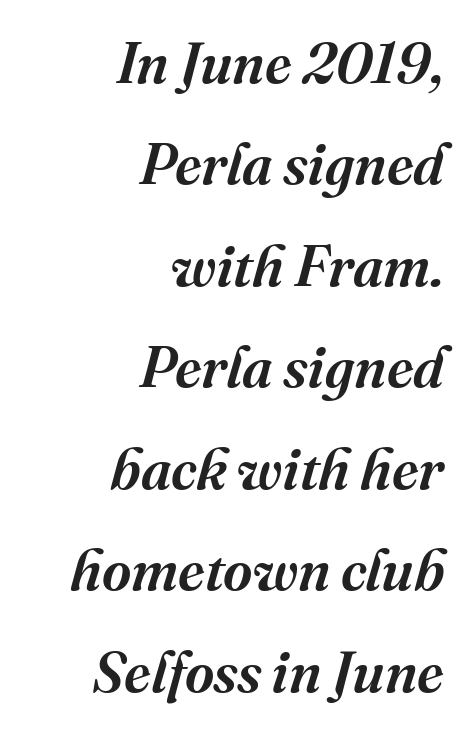
Q: Is the text italic (slanted)? A: Yes, it leans right by about 16 degrees.
Q: Is the typeface a serif or a sans-serif typeface? A: Serif.
Q: Is the text underlined? A: No.
Q: How is the paragraph aligned? A: Right-aligned.
Q: Is the spacing between letters normal or unusually wide? A: Normal.
Q: Width (condensed, normal, or wide)? A: Normal.
Q: Stroke contrast? A: Medium.
Q: x-height? A: Medium.
Q: Monospaced? A: No.
